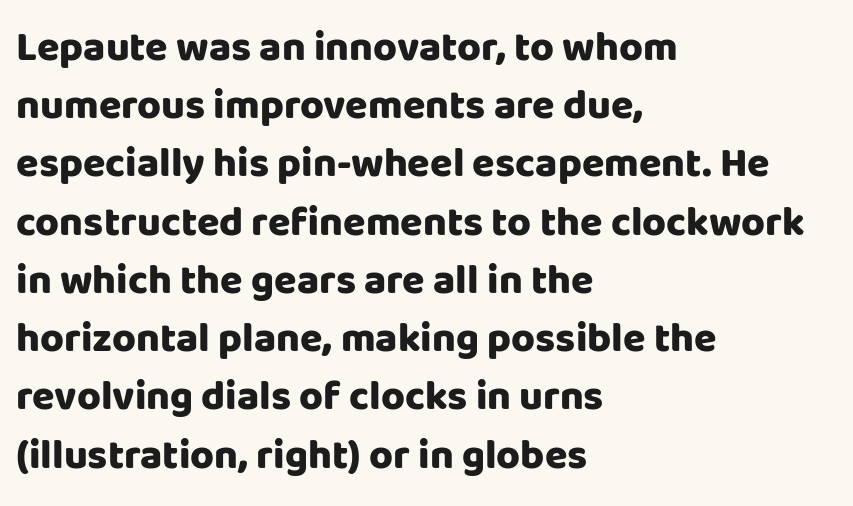
The image shows 41 px heavy sans-serif type, upright; set left-aligned, normal line spacing (1.42x), normal letter spacing, not underlined; low stroke contrast and a large x-height.
